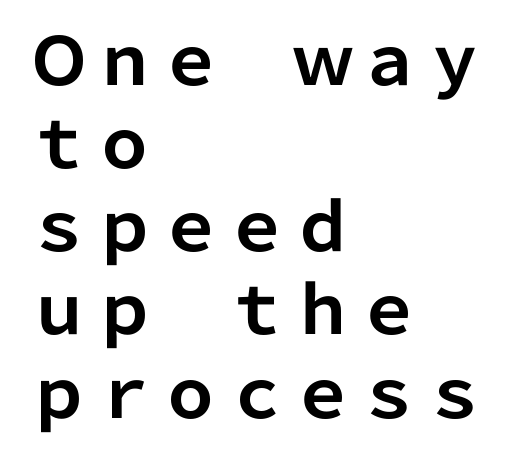
Q: Is the text bold? A: Yes.
Q: Is the text italic (slanted)? A: No, it is upright.
Q: Is the typeface a serif or a sans-serif typeface? A: Sans-serif.
Q: Is the text underlined? A: No.
Q: How is the paragraph aligned? A: Left-aligned.
Q: Is the spacing between letters normal or unusually wide? A: Normal.
Q: Is the spacing between lines tight, normal or loose? A: Normal.
Q: Width (condensed, normal, or wide)? A: Normal.
Q: Stroke contrast? A: Low.
Q: x-height? A: Medium.
Q: Monospaced? A: No.
